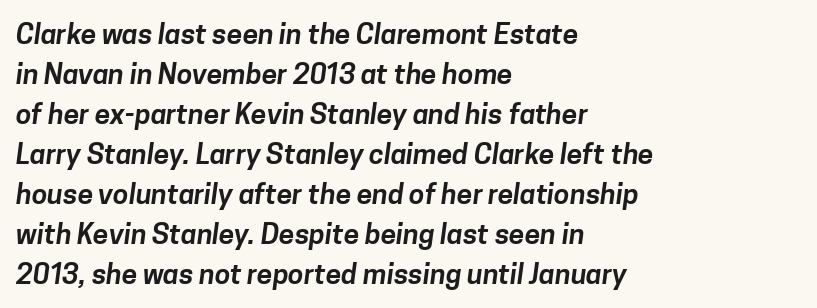
{"serif": "no", "width": "normal", "stroke_contrast": "low", "x_height": "medium", "monospaced": "no", "underline": "no", "align": "left", "line_spacing": "normal", "line_spacing_ratio": 1.43, "letter_spacing": "normal", "letter_spacing_em": 0.0, "glyph_px": 28}
